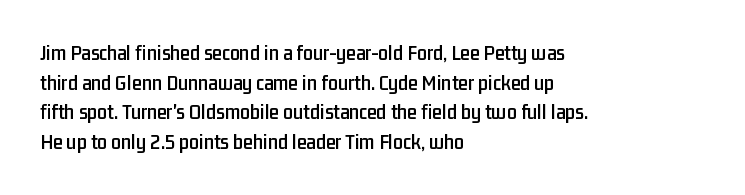
{"italic": "no", "underline": "no", "align": "left", "line_spacing": "normal", "line_spacing_ratio": 1.35, "letter_spacing": "normal", "letter_spacing_em": 0.0, "glyph_px": 22}
